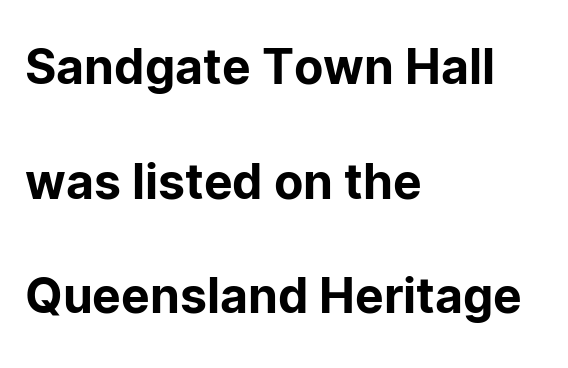
The image shows 48 px sans-serif type, upright; set left-aligned, loose line spacing (2.39x), normal letter spacing, not underlined; low stroke contrast and a medium x-height.
